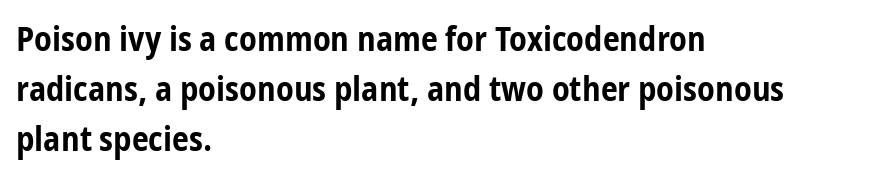
Q: Is the text bold? A: Yes.
Q: Is the text italic (slanted)? A: No, it is upright.
Q: Is the typeface a serif or a sans-serif typeface? A: Sans-serif.
Q: Is the text underlined? A: No.
Q: How is the paragraph aligned? A: Left-aligned.
Q: Is the spacing between letters normal or unusually wide? A: Normal.
Q: Is the spacing between lines tight, normal or loose? A: Normal.
Q: Width (condensed, normal, or wide)? A: Condensed.
Q: Stroke contrast? A: Low.
Q: x-height? A: Medium.
Q: Monospaced? A: No.
